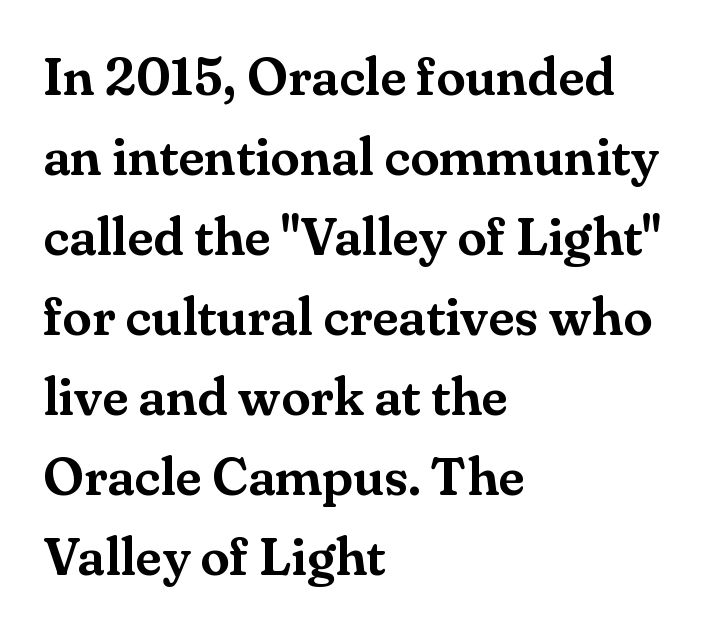
The image shows 53 px serif type, upright; set left-aligned, normal line spacing (1.51x), normal letter spacing, not underlined; medium stroke contrast and a small x-height.
